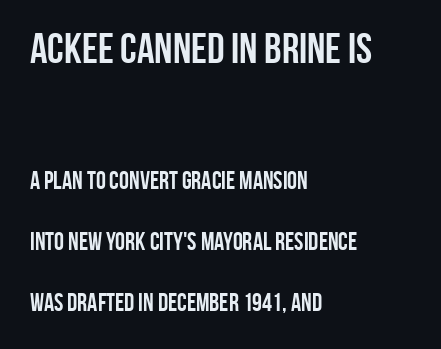
{"serif": "no", "italic": "no", "bold": "yes", "weight": "semibold", "width": "condensed", "stroke_contrast": "low", "x_height": "large", "monospaced": "no", "underline": "no", "align": "left", "line_spacing": "loose", "line_spacing_ratio": 2.45, "letter_spacing": "normal", "letter_spacing_em": 0.0, "larger_block": "first", "size_ratio": 1.72, "glyph_px": 43}
